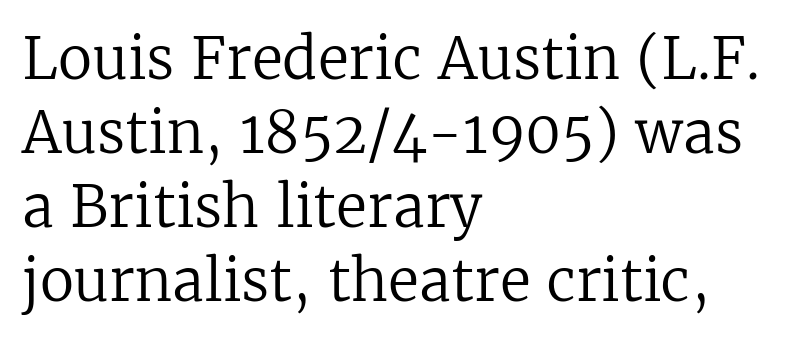
The image shows 57 px regular-weight serif type, upright; set left-aligned, normal line spacing (1.3x), normal letter spacing, not underlined; low stroke contrast and a medium x-height.
